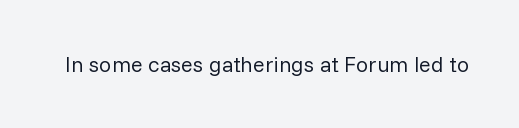
{"italic": "no", "bold": "no", "underline": "no", "letter_spacing": "normal", "letter_spacing_em": 0.0, "glyph_px": 22}
